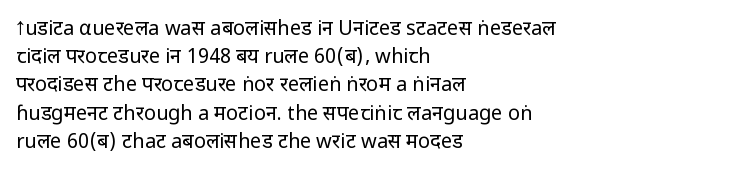
Nobody drew a line under any word here. When letters stand straight like this, we call the style roman or upright. The lines sit at an ordinary, default distance from one another. Summary of weight: not heavy and not bold.
